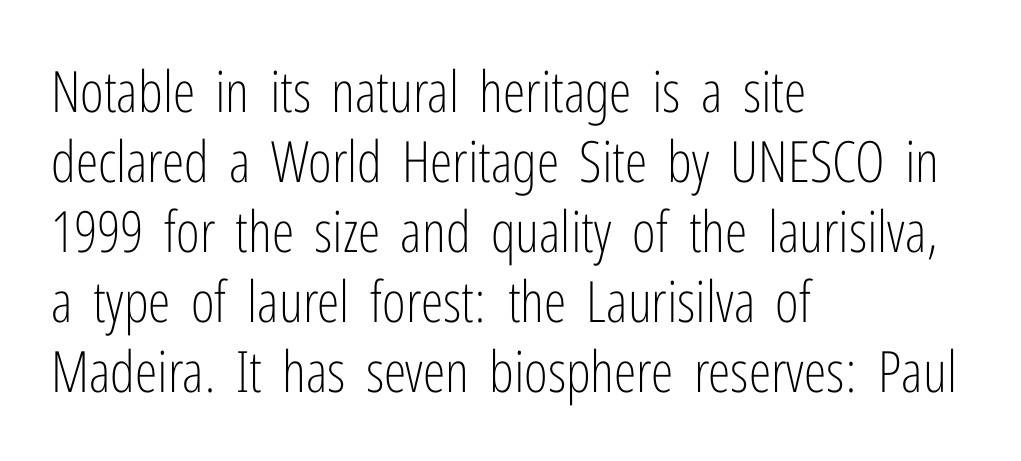
{"serif": "no", "italic": "no", "bold": "no", "weight": "light", "width": "condensed", "stroke_contrast": "low", "x_height": "medium", "monospaced": "no", "underline": "no", "align": "left", "line_spacing_ratio": 1.23, "letter_spacing": "normal", "letter_spacing_em": 0.0, "glyph_px": 57}
